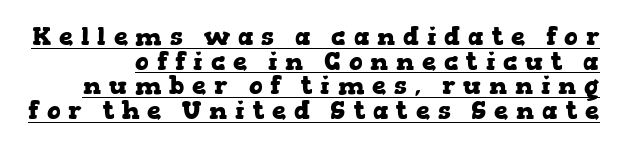
Q: Is the text bold? A: Yes.
Q: Is the text italic (slanted)? A: No, it is upright.
Q: Is the text underlined? A: Yes.
Q: Is the spacing between letters normal or unusually wide? A: Unusually wide.
Q: Is the spacing between lines tight, normal or loose? A: Tight.
